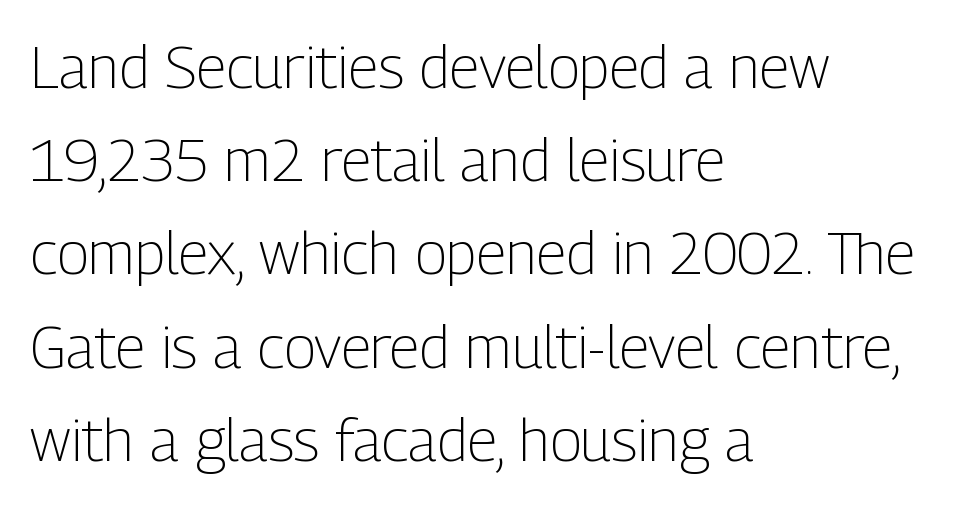
{"serif": "no", "italic": "no", "bold": "no", "weight": "light", "width": "condensed", "stroke_contrast": "low", "x_height": "medium", "monospaced": "no", "underline": "no", "align": "left", "line_spacing": "normal", "line_spacing_ratio": 1.58, "letter_spacing": "normal", "letter_spacing_em": 0.0, "glyph_px": 59}
